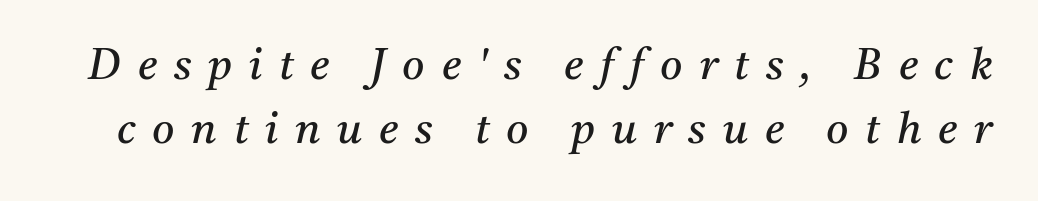
The letters advance in unequal steps, a hallmark of proportional type. Is this a heavy cut? Hardly; it is regular or lighter. Rule under the text: the space is simply empty. The font's italic variant was chosen for this text. The typeface chosen for these lines features serifs.
